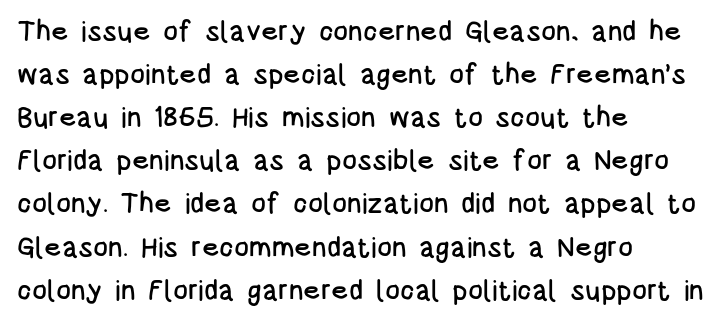
The image shows 28 px condensed sans-serif type, upright; set left-aligned, normal line spacing (1.54x), normal letter spacing, not underlined; low stroke contrast and a large x-height.
